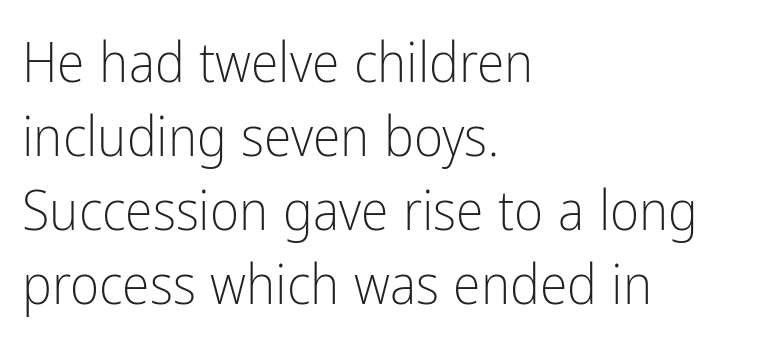
The image shows 56 px light, condensed sans-serif type, upright; set left-aligned, normal line spacing (1.32x), normal letter spacing, not underlined; low stroke contrast and a medium x-height.
